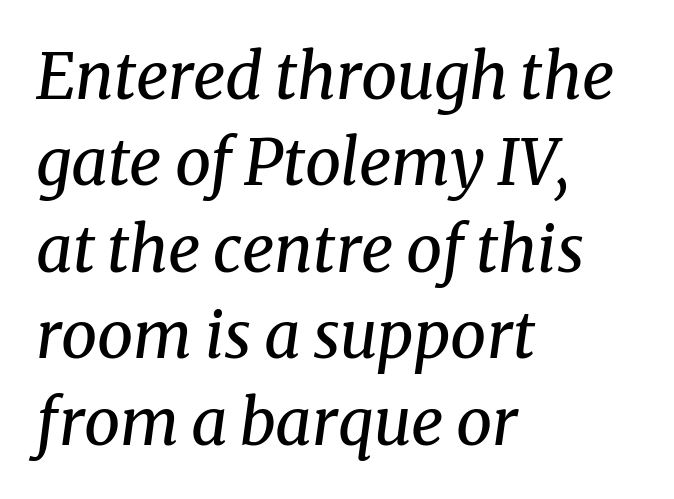
{"serif": "yes", "italic": "yes", "lean": "right", "slant_degrees": 8, "bold": "no", "weight": "regular", "width": "normal", "stroke_contrast": "medium", "x_height": "medium", "monospaced": "no", "underline": "no", "align": "left", "line_spacing": "normal", "line_spacing_ratio": 1.35, "letter_spacing": "normal", "letter_spacing_em": 0.0, "glyph_px": 64}
